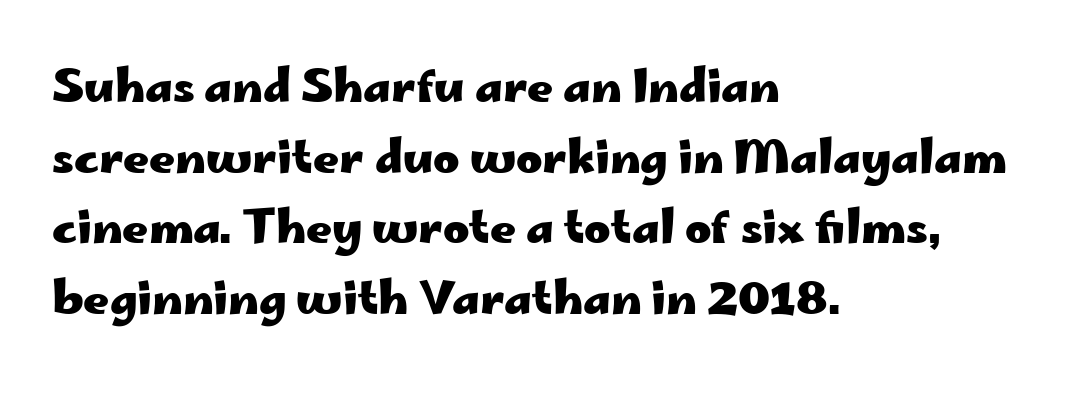
The image shows 45 px heavy, wide sans-serif type, upright; set left-aligned, normal line spacing (1.57x), normal letter spacing, not underlined; low stroke contrast and a small x-height.
